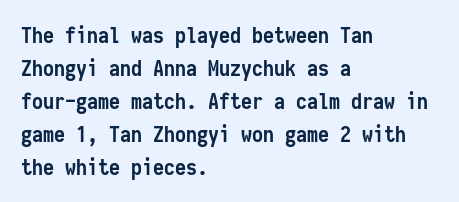
{"italic": "no", "bold": "yes", "underline": "no", "align": "left", "line_spacing": "normal", "line_spacing_ratio": 1.5, "letter_spacing": "normal", "letter_spacing_em": 0.0, "glyph_px": 22}
